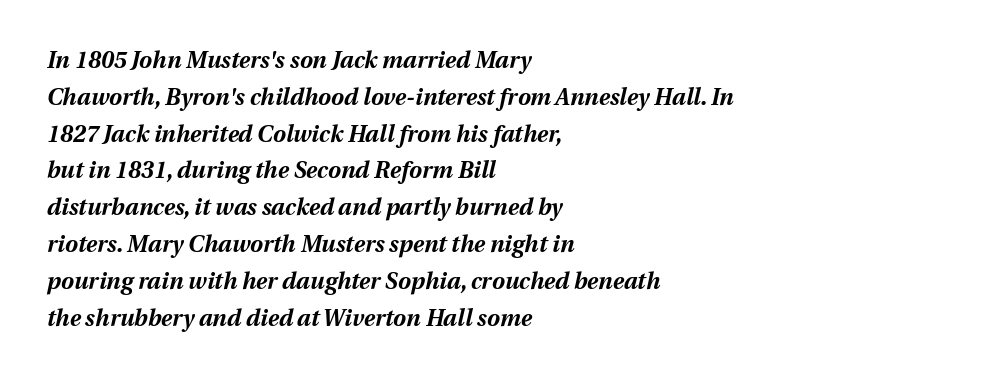
The image shows 23 px bold type, italic (leaning right); set left-aligned, normal line spacing (1.6x), normal letter spacing, not underlined.
